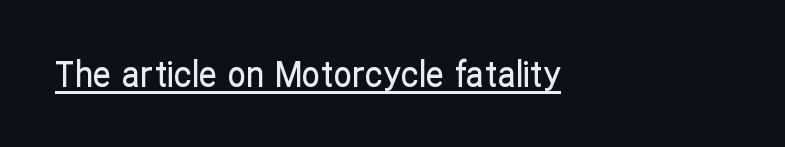
The image shows 36 px condensed sans-serif type, upright; set left-aligned, normal letter spacing, underlined; low stroke contrast and a medium x-height.
